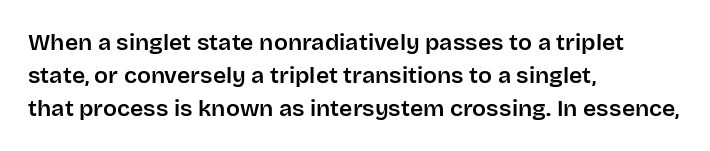
{"italic": "no", "underline": "no", "align": "left", "line_spacing": "normal", "line_spacing_ratio": 1.43, "letter_spacing": "normal", "letter_spacing_em": 0.0, "glyph_px": 23}
